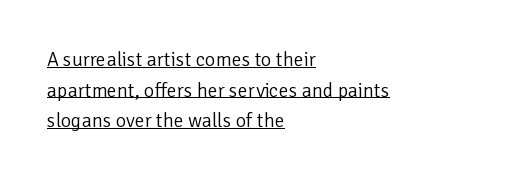
{"italic": "no", "bold": "no", "underline": "yes", "align": "left", "line_spacing": "normal", "line_spacing_ratio": 1.53, "letter_spacing": "normal", "letter_spacing_em": 0.0, "glyph_px": 20}
